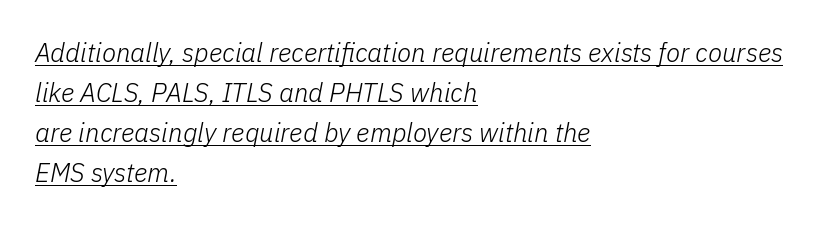
The image shows 26 px text type, italic (leaning right); set left-aligned, normal line spacing (1.54x), normal letter spacing, underlined.
